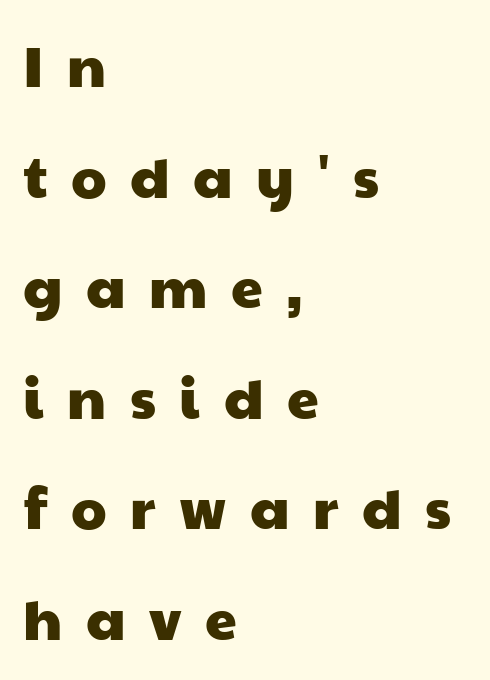
Q: Is the typeface a serif or a sans-serif typeface? A: Sans-serif.
Q: Is the text underlined? A: No.
Q: How is the paragraph aligned? A: Left-aligned.
Q: Is the spacing between letters normal or unusually wide? A: Unusually wide.
Q: Is the spacing between lines tight, normal or loose? A: Loose.
Q: Width (condensed, normal, or wide)? A: Wide.
Q: Stroke contrast? A: Low.
Q: x-height? A: Medium.
Q: Monospaced? A: No.
